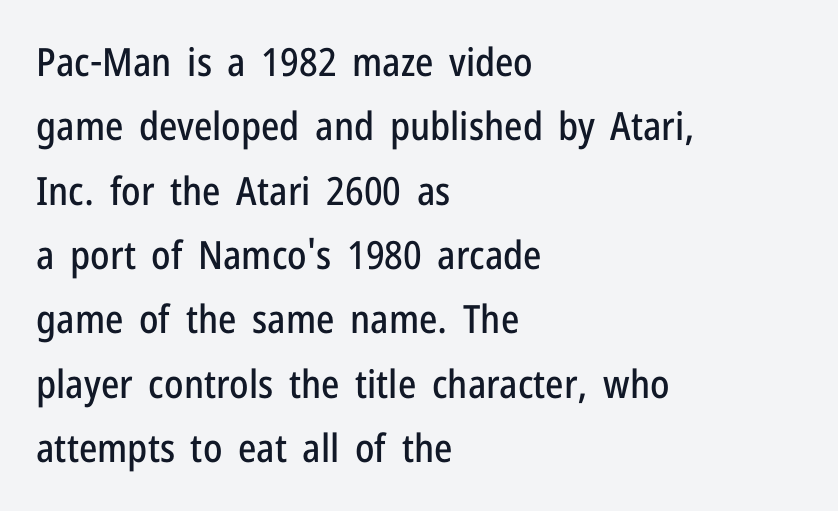
Q: Is the text italic (slanted)? A: No, it is upright.
Q: Is the typeface a serif or a sans-serif typeface? A: Sans-serif.
Q: Is the text underlined? A: No.
Q: How is the paragraph aligned? A: Left-aligned.
Q: Is the spacing between letters normal or unusually wide? A: Normal.
Q: Is the spacing between lines tight, normal or loose? A: Normal.
Q: Width (condensed, normal, or wide)? A: Condensed.
Q: Stroke contrast? A: Low.
Q: x-height? A: Medium.
Q: Monospaced? A: No.
